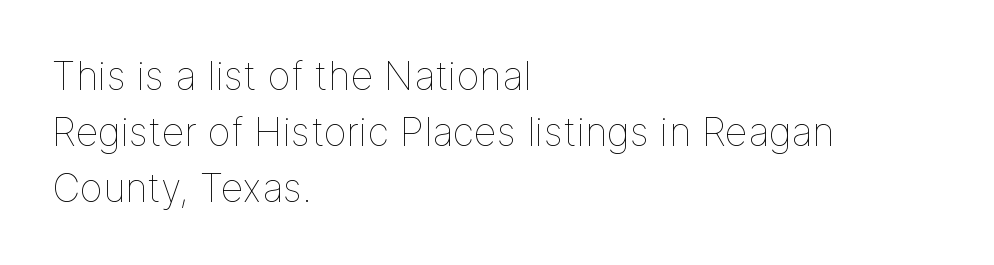
{"italic": "no", "bold": "no", "weight": "thin", "width": "normal", "stroke_contrast": "low", "x_height": "medium", "monospaced": "no", "underline": "no", "align": "left", "line_spacing": "normal", "line_spacing_ratio": 1.44, "letter_spacing": "normal", "letter_spacing_em": 0.0, "glyph_px": 39}
